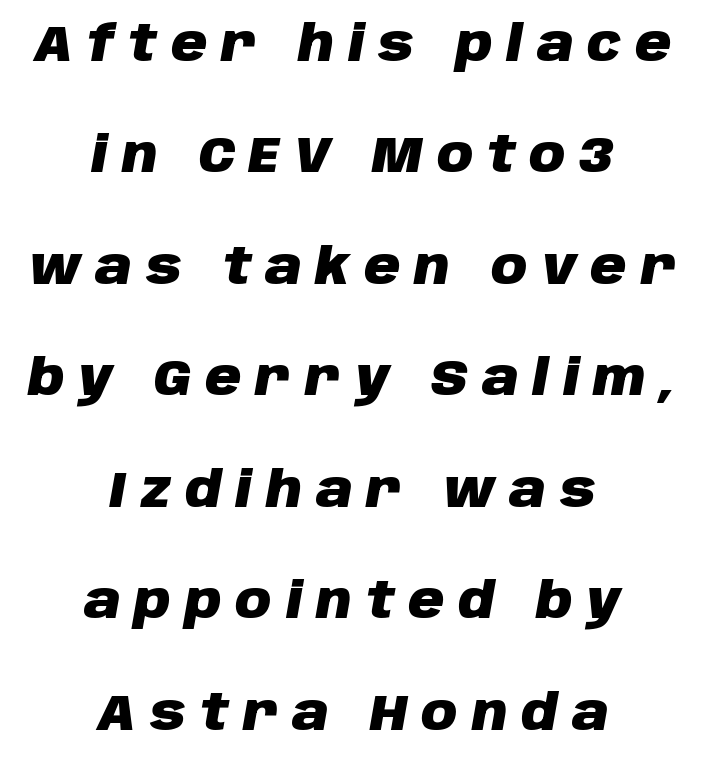
Q: Is the text bold? A: Yes.
Q: Is the text italic (slanted)? A: Yes, it leans right by about 10 degrees.
Q: Is the text underlined? A: No.
Q: How is the paragraph aligned? A: Centered.
Q: Is the spacing between letters normal or unusually wide? A: Unusually wide.
Q: Is the spacing between lines tight, normal or loose? A: Loose.
Q: Width (condensed, normal, or wide)? A: Normal.
Q: Stroke contrast? A: Low.
Q: x-height? A: Large.
Q: Monospaced? A: No.
